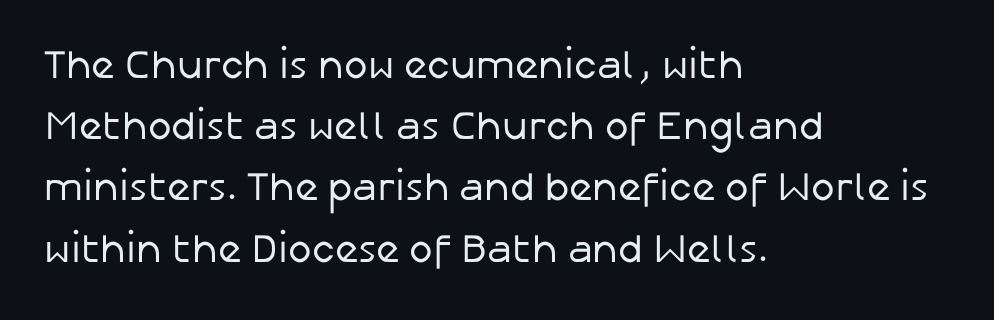
A quiet, ordinary-to-light weight characterises the typeface. Type style note: lacks serifs. Layout note: lines flush left. The glyphs are unaccompanied by any horizontal stroke below them. The leading is moderate, giving the passage an even texture. No extra tracking has been applied to these lines.
